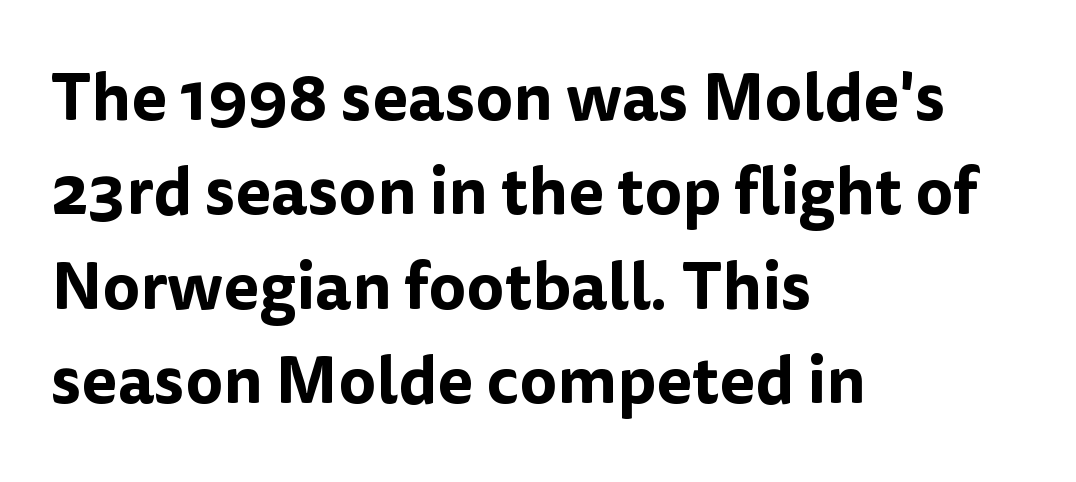
Q: Is the text italic (slanted)? A: No, it is upright.
Q: Is the typeface a serif or a sans-serif typeface? A: Sans-serif.
Q: Is the text underlined? A: No.
Q: How is the paragraph aligned? A: Left-aligned.
Q: Is the spacing between letters normal or unusually wide? A: Normal.
Q: Is the spacing between lines tight, normal or loose? A: Normal.
Q: Width (condensed, normal, or wide)? A: Normal.
Q: Stroke contrast? A: Low.
Q: x-height? A: Medium.
Q: Monospaced? A: No.
